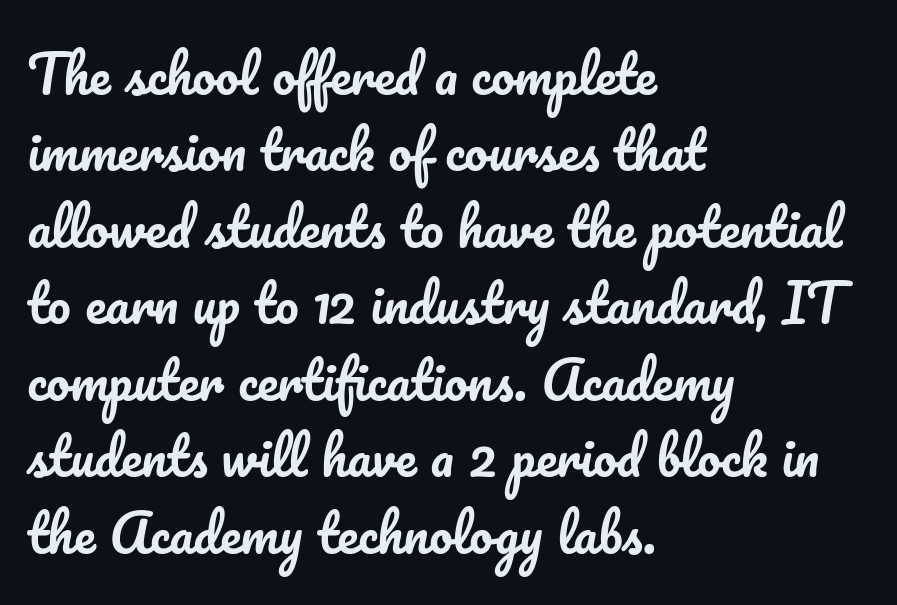
Successive baselines arrive at the customary interval. Each letter keeps its own natural width here, so spacing adapts to shape. The rendering keeps characters at their native spacing.
